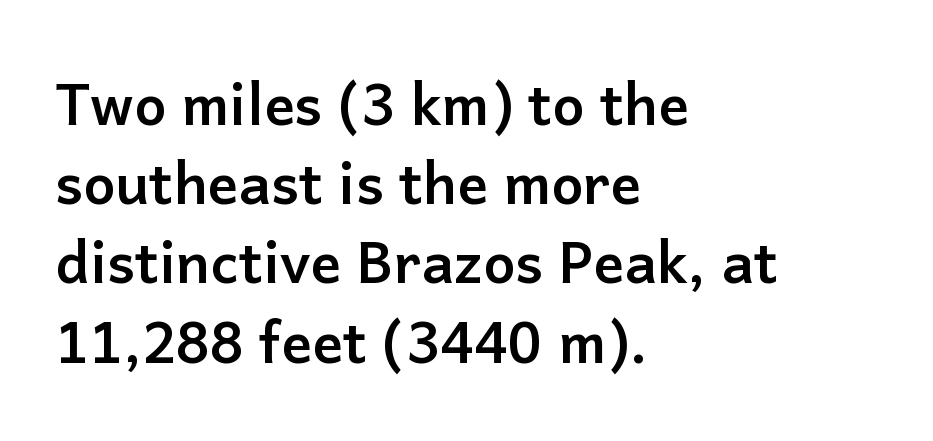
The image shows 57 px semibold sans-serif type, upright; set left-aligned, normal line spacing (1.39x), normal letter spacing, not underlined; low stroke contrast and a medium x-height.
